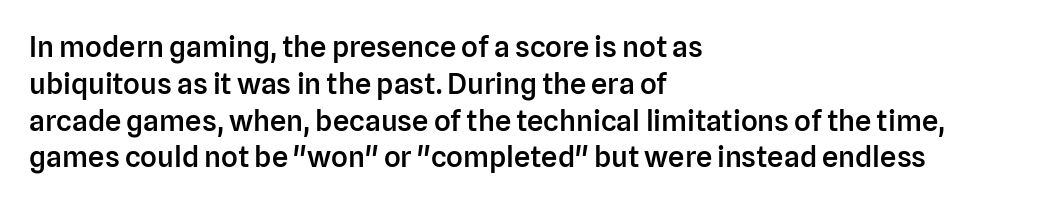
{"serif": "no", "italic": "no", "bold": "semi", "weight": "semibold", "width": "normal", "stroke_contrast": "low", "x_height": "medium", "monospaced": "no", "underline": "no", "align": "left", "line_spacing": "normal", "line_spacing_ratio": 1.27, "letter_spacing": "normal", "letter_spacing_em": 0.0, "glyph_px": 29}
